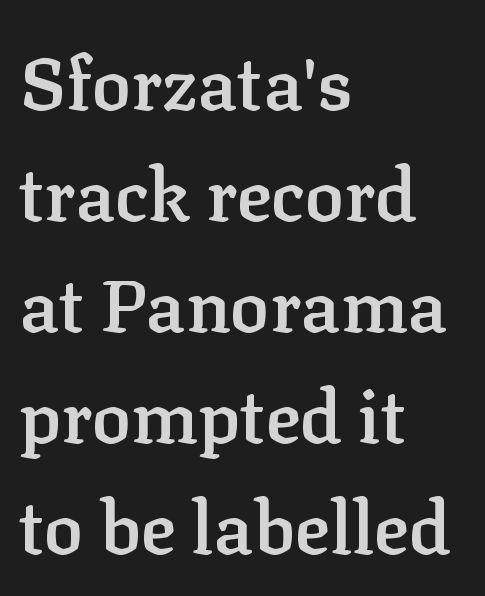
Horizontally, the lines are justified to the leading edge only. Examine the stroke ends and you'll spot serifs. Does the lettering tilt? It doesn't — this is upright. The gaps between neighbouring characters are ordinary and unremarkable. Nobody drew a line under any word here. Its strokes are somewhat broadened, the hallmark of semibold type.
